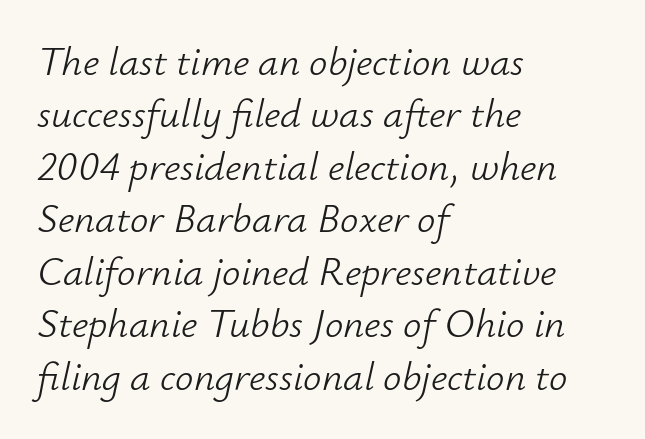
Tall strokes in this sample are angled rather than plumb. Is the stroke heavy? The answer is a plain regular-or-lighter. A typesetter would call this proportional, since set widths differ per character. The compositor pushed each line to the left boundary.
